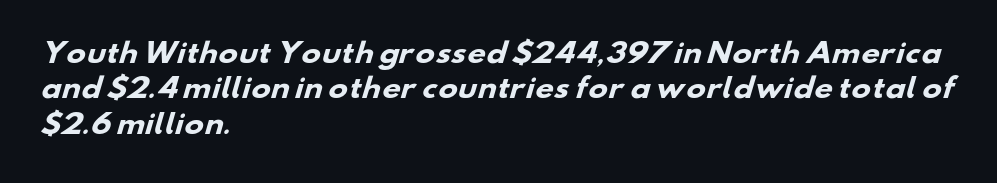
The image shows 26 px bold type; set left-aligned, normal line spacing (1.36x), normal letter spacing, not underlined.
